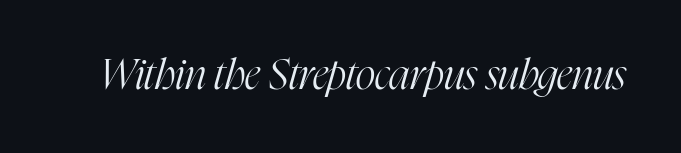
Q: Is the text bold? A: No.
Q: Is the text italic (slanted)? A: Yes, it leans right by about 16 degrees.
Q: Is the typeface a serif or a sans-serif typeface? A: Serif.
Q: Is the text underlined? A: No.
Q: Is the spacing between letters normal or unusually wide? A: Normal.
Q: Width (condensed, normal, or wide)? A: Condensed.
Q: Stroke contrast? A: High.
Q: x-height? A: Medium.
Q: Monospaced? A: No.
